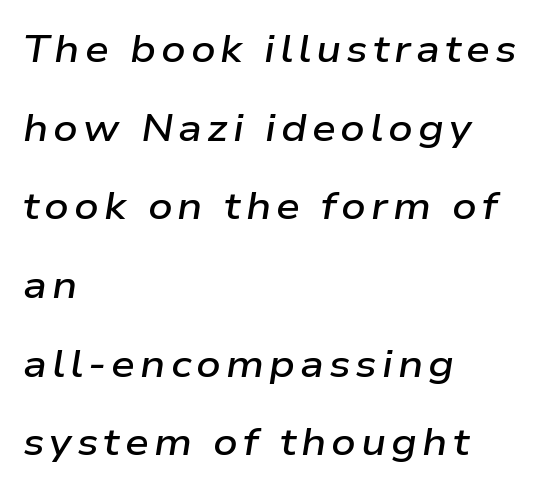
Each new line begins a long way beneath the previous one. Yep, that's italic — everything's leaning. Bold? Not quite — semibold, heavier than regular but stopping short. A classic flush-left, rag-right setting is used for this passage. The face used here is proportionally spaced, like ordinary book or web type.
